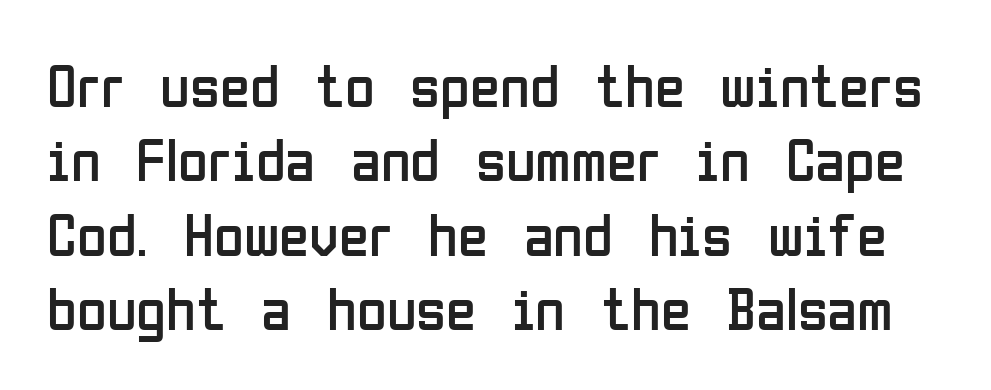
Q: Is the text bold? A: No.
Q: Is the text italic (slanted)? A: No, it is upright.
Q: Is the typeface a serif or a sans-serif typeface? A: Sans-serif.
Q: Is the text underlined? A: No.
Q: Is the spacing between letters normal or unusually wide? A: Normal.
Q: Width (condensed, normal, or wide)? A: Condensed.
Q: Stroke contrast? A: Low.
Q: x-height? A: Medium.
Q: Monospaced? A: No.
